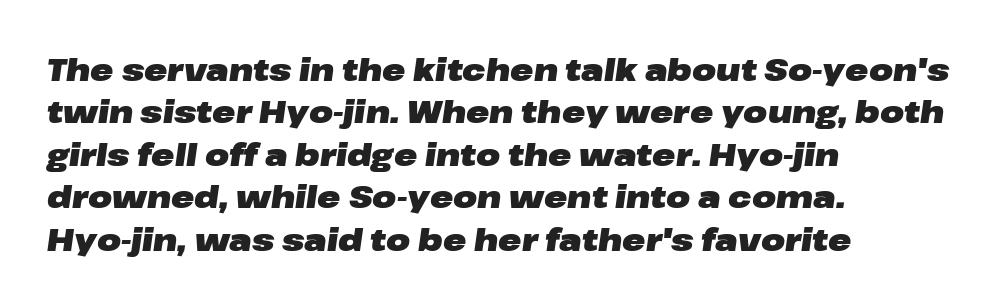
Q: Is the text bold? A: Yes.
Q: Is the text italic (slanted)? A: Yes, it leans right by about 8 degrees.
Q: Is the text underlined? A: No.
Q: How is the paragraph aligned? A: Left-aligned.
Q: Is the spacing between letters normal or unusually wide? A: Normal.
Q: Is the spacing between lines tight, normal or loose? A: Normal.
Q: Width (condensed, normal, or wide)? A: Wide.
Q: Stroke contrast? A: Low.
Q: x-height? A: Medium.
Q: Monospaced? A: No.
